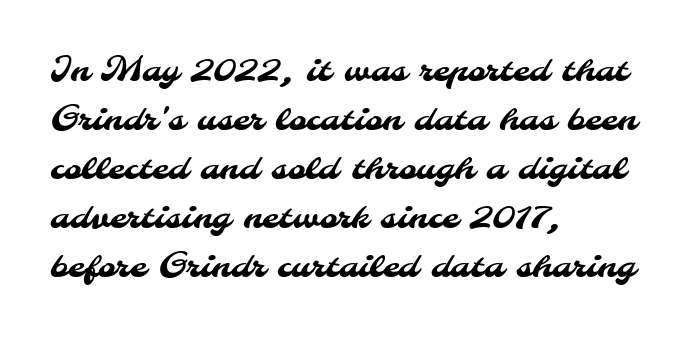
The image shows 34 px sans-serif type; set left-aligned, normal line spacing (1.44x), normal letter spacing, not underlined; medium stroke contrast and a small x-height.
